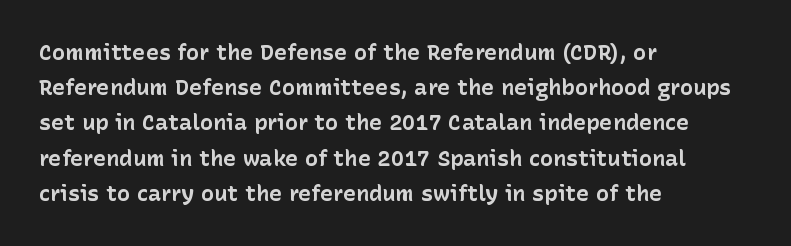
The image shows 22 px bold type, upright; set left-aligned, normal line spacing (1.6x), normal letter spacing, not underlined.
